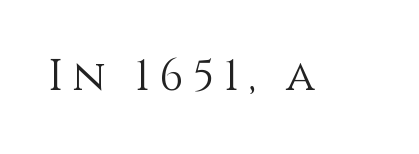
{"italic": "no", "bold": "no", "weight": "light", "width": "normal", "x_height": "large", "monospaced": "no", "underline": "no", "letter_spacing": "wide", "letter_spacing_em": 0.22, "glyph_px": 43}
